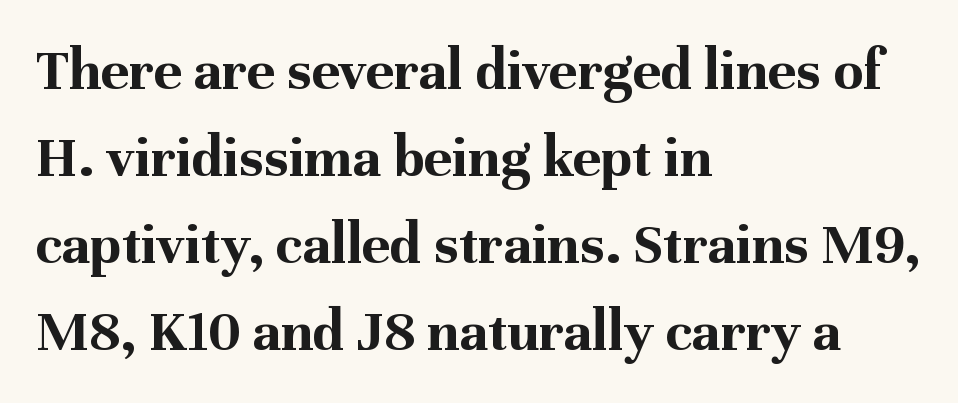
Q: Is the text bold? A: Yes.
Q: Is the text italic (slanted)? A: No, it is upright.
Q: Is the typeface a serif or a sans-serif typeface? A: Serif.
Q: Is the text underlined? A: No.
Q: How is the paragraph aligned? A: Left-aligned.
Q: Is the spacing between letters normal or unusually wide? A: Normal.
Q: Is the spacing between lines tight, normal or loose? A: Normal.
Q: Width (condensed, normal, or wide)? A: Normal.
Q: Stroke contrast? A: Medium.
Q: x-height? A: Medium.
Q: Monospaced? A: No.
